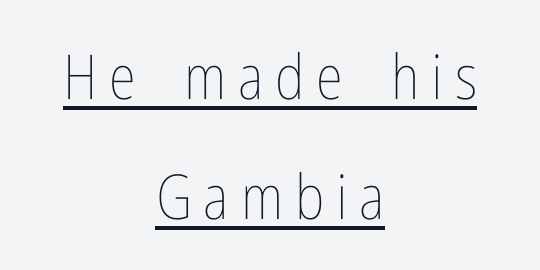
The passage shown stacks its lines with a broad gap. Compared with undecorated copy, this sample adds a rule below the words. Spacing verdict: proportional, widths tailored to each character. Visually the block forms a symmetrical silhouette, jagged on both flanks. No extra ink here — the face is not bold. Do the letters lean? They stand straight.
